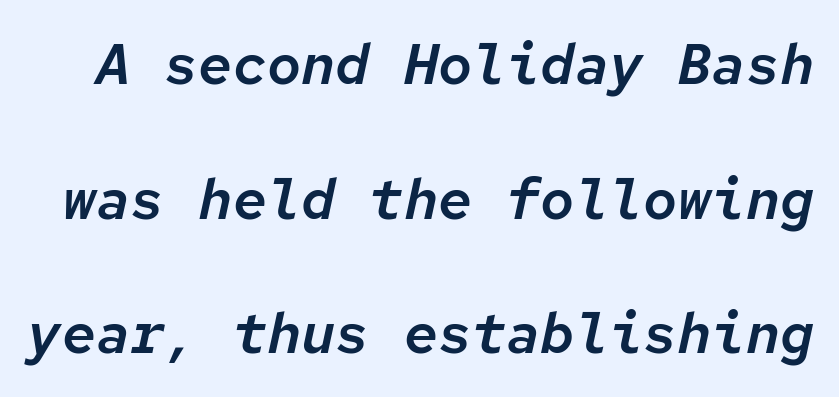
The image shows 57 px text type, italic (leaning right), monospaced; set loose line spacing (2.36x), normal letter spacing, not underlined; low stroke contrast and a medium x-height.
